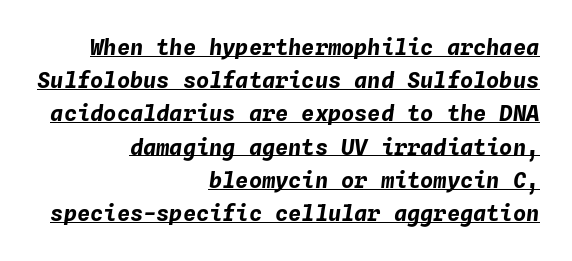
Q: Is the text bold? A: Yes.
Q: Is the text italic (slanted)? A: Yes, it leans right by about 4 degrees.
Q: Is the text underlined? A: Yes.
Q: How is the paragraph aligned? A: Right-aligned.
Q: Is the spacing between letters normal or unusually wide? A: Normal.
Q: Is the spacing between lines tight, normal or loose? A: Normal.
